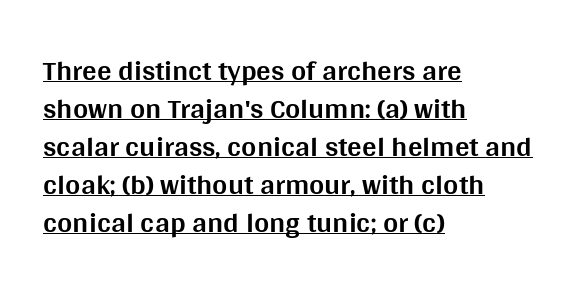
The passage shown is typed in a proportional face where columns would drift. I'd call this a sans setting — the letters go barefoot. A normal amount of white space separates one row of letters from the next. Somebody hit Ctrl+U on this one — the words are underlined. The font is running at its bold setting.
